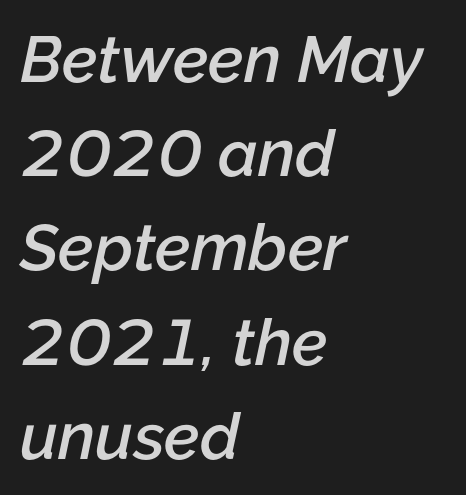
{"italic": "yes", "lean": "right", "slant_degrees": 12, "bold": "semi", "weight": "semibold", "width": "normal", "stroke_contrast": "low", "x_height": "medium", "monospaced": "no", "underline": "no", "align": "left", "line_spacing": "normal", "line_spacing_ratio": 1.45, "letter_spacing": "normal", "letter_spacing_em": 0.0, "glyph_px": 65}
